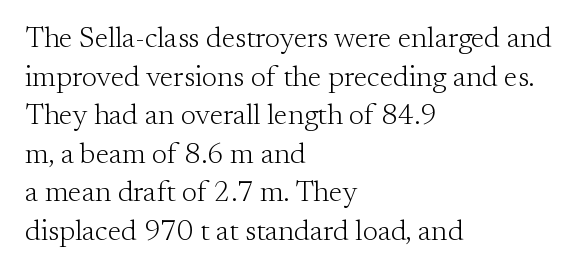
{"serif": "yes", "italic": "no", "bold": "no", "weight": "light", "width": "normal", "stroke_contrast": "medium", "x_height": "small", "monospaced": "no", "underline": "no", "align": "left", "line_spacing": "normal", "line_spacing_ratio": 1.33, "letter_spacing": "normal", "letter_spacing_em": 0.0, "glyph_px": 29}
